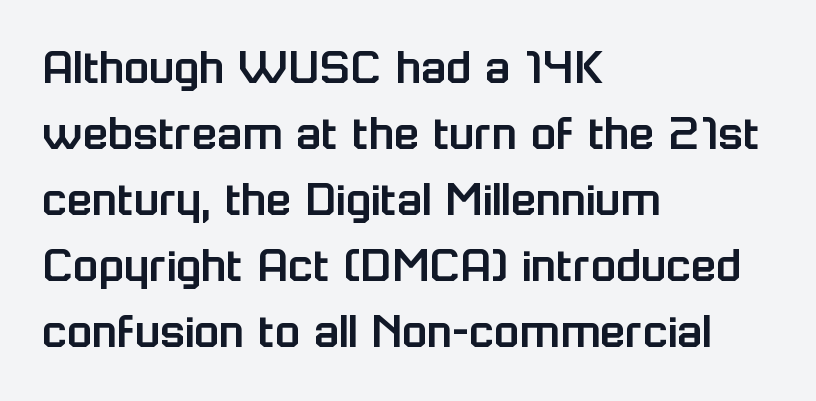
{"serif": "no", "italic": "no", "width": "normal", "stroke_contrast": "low", "x_height": "medium", "monospaced": "no", "underline": "no", "align": "left", "line_spacing": "normal", "line_spacing_ratio": 1.27, "letter_spacing": "normal", "letter_spacing_em": 0.0, "glyph_px": 52}
